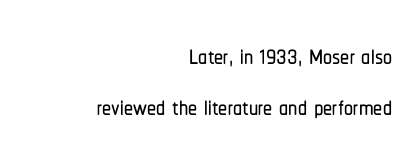
{"serif": "no", "italic": "no", "width": "condensed", "stroke_contrast": "low", "x_height": "medium", "monospaced": "no", "underline": "no", "align": "right", "line_spacing": "normal", "line_spacing_ratio": 1.43, "letter_spacing": "normal", "letter_spacing_em": 0.0, "glyph_px": 36}
